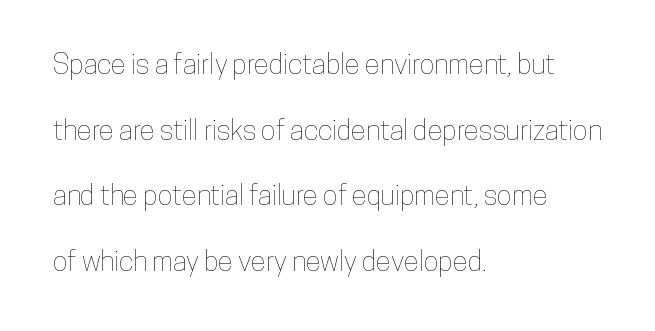
{"italic": "no", "width": "condensed", "stroke_contrast": "low", "x_height": "medium", "monospaced": "no", "underline": "no", "align": "left", "line_spacing": "loose", "line_spacing_ratio": 2.34, "letter_spacing": "normal", "letter_spacing_em": 0.0, "glyph_px": 28}
